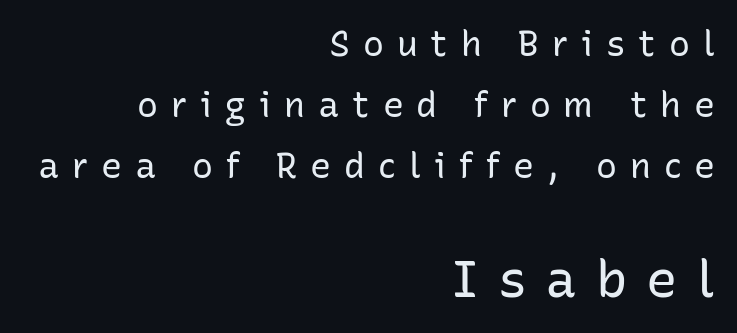
Block two is the big one; block one sits smaller above it. To sum up the face: it is a sans, with no serifs. Notice how the passage keeps a crisp vertical edge on the right only. The gaps between neighbouring characters are conspicuously large. Tall strokes in this sample are plumb rather than angled.
